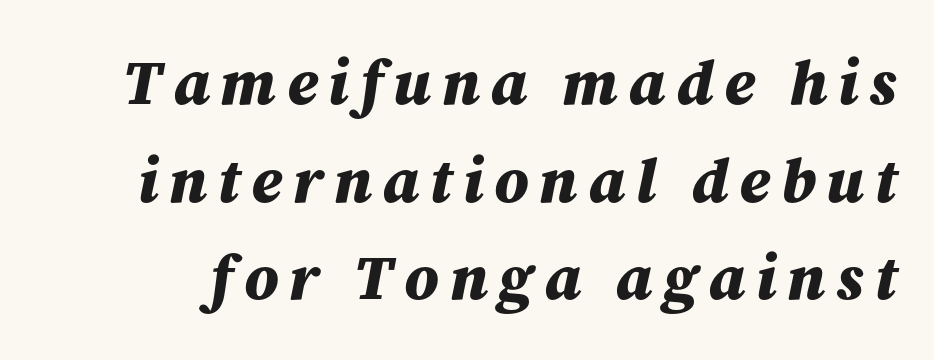
Q: Is the text bold? A: Yes.
Q: Is the text italic (slanted)? A: Yes, it leans right by about 12 degrees.
Q: Is the text underlined? A: No.
Q: Is the spacing between lines tight, normal or loose? A: Normal.
Q: Width (condensed, normal, or wide)? A: Normal.
Q: Stroke contrast? A: Medium.
Q: x-height? A: Medium.
Q: Monospaced? A: No.
